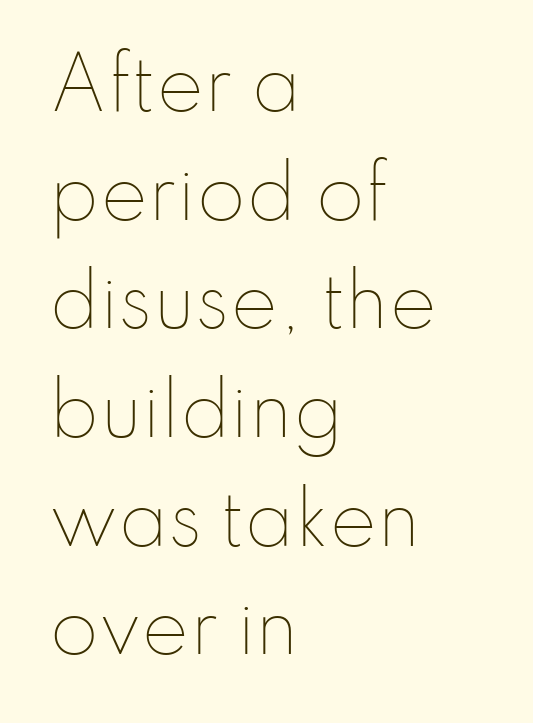
The image shows 71 px thin type, upright; set left-aligned, normal line spacing (1.53x), normal letter spacing, not underlined; low stroke contrast and a small x-height.
